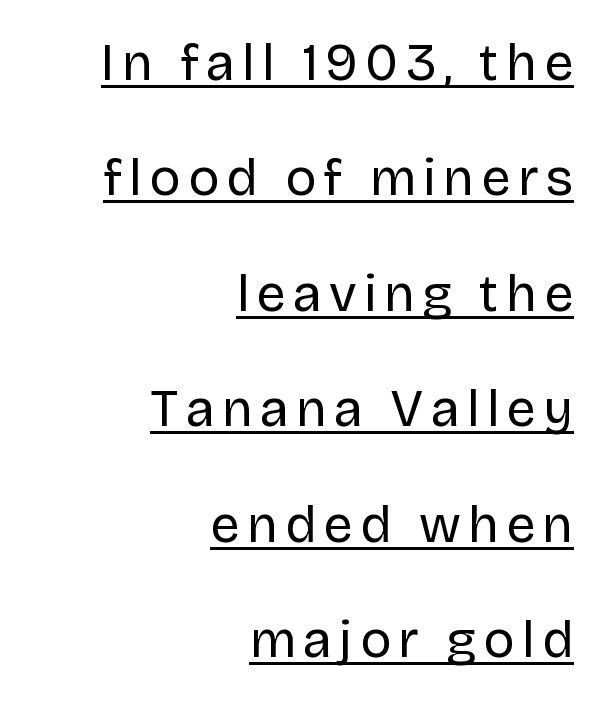
Q: Is the text bold? A: No.
Q: Is the text italic (slanted)? A: No, it is upright.
Q: Is the typeface a serif or a sans-serif typeface? A: Sans-serif.
Q: Is the text underlined? A: Yes.
Q: How is the paragraph aligned? A: Right-aligned.
Q: Is the spacing between lines tight, normal or loose? A: Loose.
Q: Width (condensed, normal, or wide)? A: Normal.
Q: Stroke contrast? A: Low.
Q: x-height? A: Large.
Q: Monospaced? A: No.
